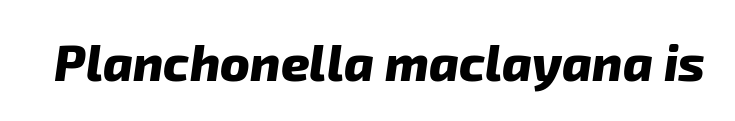
The image shows 50 px heavy sans-serif type; set normal letter spacing, not underlined; low stroke contrast and a medium x-height.
